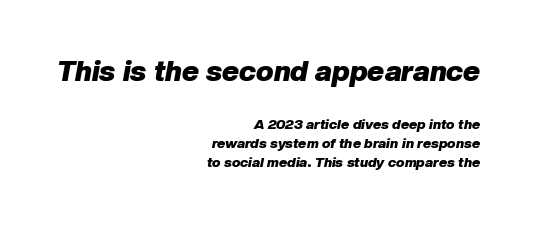
{"italic": "yes", "lean": "right", "slant_degrees": 10, "bold": "yes", "weight": "heavy", "width": "normal", "stroke_contrast": "low", "x_height": "medium", "monospaced": "no", "underline": "no", "align": "right", "line_spacing": "normal", "line_spacing_ratio": 1.35, "letter_spacing": "normal", "letter_spacing_em": 0.0, "larger_block": "first", "size_ratio": 2.07, "glyph_px": 29}
